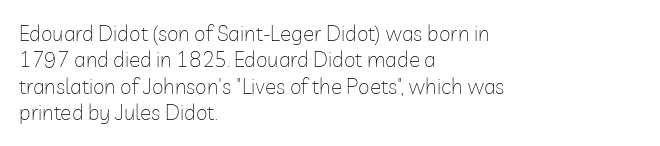
The image shows 21 px text type, upright; set left-aligned, normal line spacing (1.26x), normal letter spacing, not underlined.
